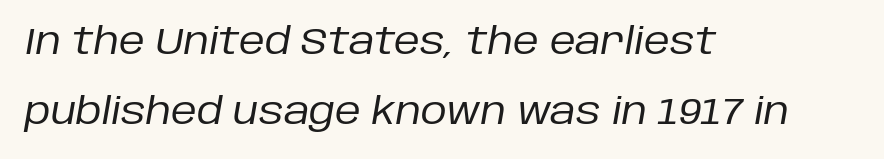
Observe the ordinary spacing: letters are neighbours, not strangers. Lines of text with bare space underneath. If you drew a ruler down the left edge, every line would touch it. Character widths vary here, with narrow letters taking less room than wide ones.
